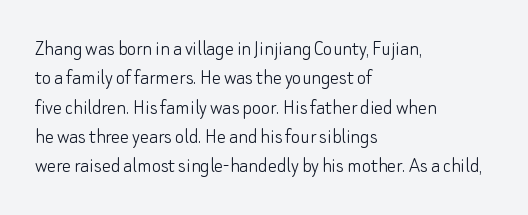
The image shows 22 px text type, upright; set left-aligned, normal line spacing (1.33x), normal letter spacing, not underlined.
